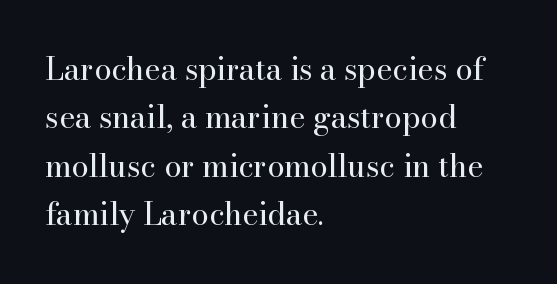
Each word holds together tightly as a unit, with standard inter-letter gaps. Heaviness? Minimal to ordinary, like unemphasized prose. The paragraph has a hard left edge and a soft right edge. Honestly, the row spacing looks completely unremarkable. Check the space under the baseline: it is left empty. This sample has the flowing, uneven cadence of proportional lettering.
